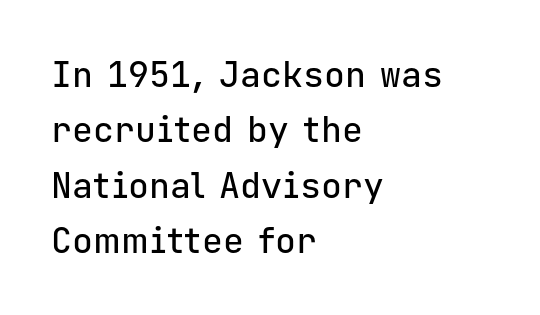
Q: Is the text italic (slanted)? A: No, it is upright.
Q: Is the typeface a serif or a sans-serif typeface? A: Sans-serif.
Q: Is the text underlined? A: No.
Q: How is the paragraph aligned? A: Left-aligned.
Q: Is the spacing between letters normal or unusually wide? A: Normal.
Q: Is the spacing between lines tight, normal or loose? A: Normal.
Q: Width (condensed, normal, or wide)? A: Normal.
Q: Stroke contrast? A: Low.
Q: x-height? A: Medium.
Q: Monospaced? A: Yes.
